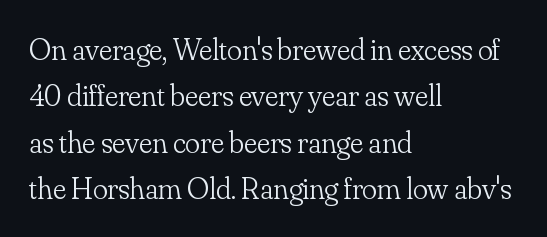
Teacher's note: observe the even left margin — that is flush-left alignment. The specimen omits any rule beneath the text block's lines. The passage shown is typeset with a serif family. A normal amount of white space separates one row of letters from the next. How are the letters spaced? Ordinarily, with no added tracking. Tall strokes in this sample are plumb rather than angled.
